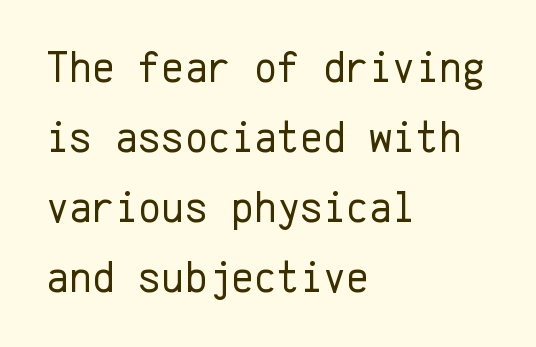
The image shows 44 px regular-weight sans-serif type, upright, monospaced; set left-aligned, normal line spacing (1.59x), normal letter spacing, not underlined; low stroke contrast and a medium x-height.
